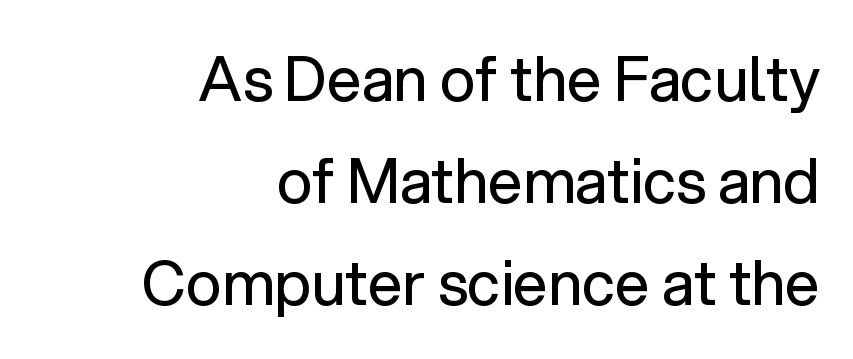
{"serif": "no", "italic": "no", "bold": "no", "weight": "regular", "width": "normal", "stroke_contrast": "low", "x_height": "medium", "monospaced": "no", "underline": "no", "align": "right", "line_spacing": "normal", "line_spacing_ratio": 1.67, "letter_spacing": "normal", "letter_spacing_em": 0.0, "glyph_px": 61}
